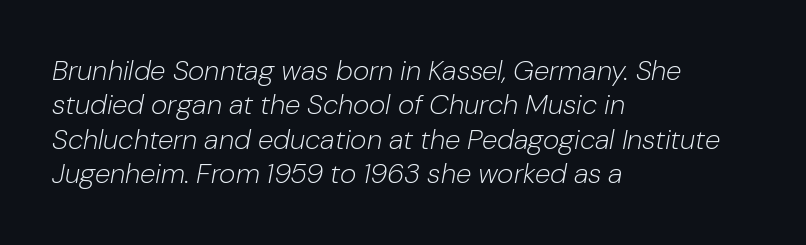
The image shows 28 px light type, italic (leaning right); set left-aligned, line spacing 1.23x, normal letter spacing, not underlined; low stroke contrast and a medium x-height.
